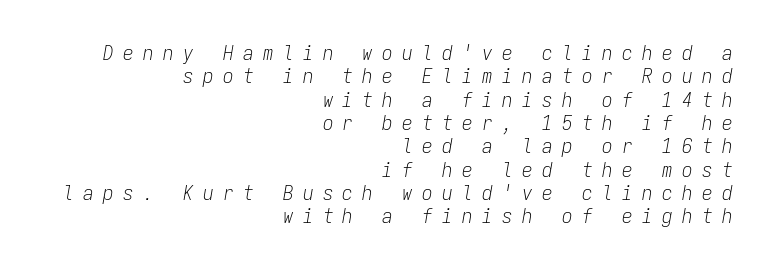
Q: Is the text bold? A: No.
Q: Is the text italic (slanted)? A: Yes, it leans right by about 9 degrees.
Q: Is the text underlined? A: No.
Q: How is the paragraph aligned? A: Right-aligned.
Q: Is the spacing between letters normal or unusually wide? A: Unusually wide.
Q: Is the spacing between lines tight, normal or loose? A: Tight.
